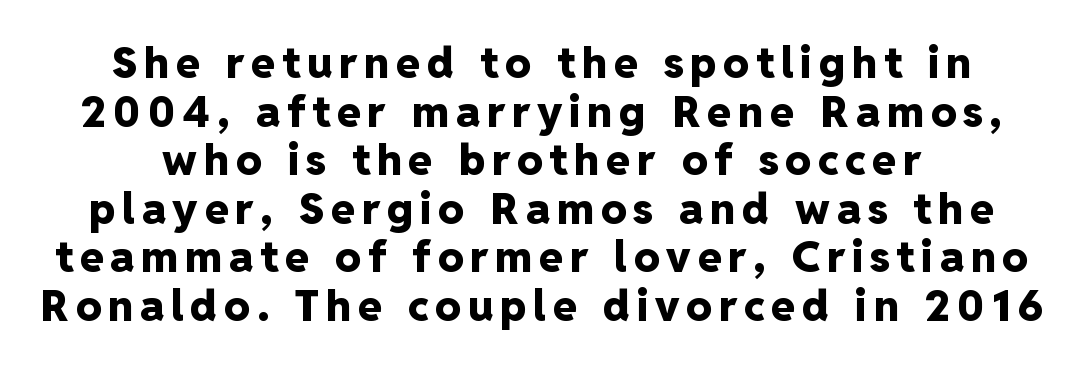
Q: Is the text bold? A: Yes.
Q: Is the text italic (slanted)? A: No, it is upright.
Q: Is the typeface a serif or a sans-serif typeface? A: Sans-serif.
Q: Is the text underlined? A: No.
Q: How is the paragraph aligned? A: Centered.
Q: Is the spacing between lines tight, normal or loose? A: Tight.
Q: Width (condensed, normal, or wide)? A: Normal.
Q: Stroke contrast? A: Low.
Q: x-height? A: Medium.
Q: Monospaced? A: No.
